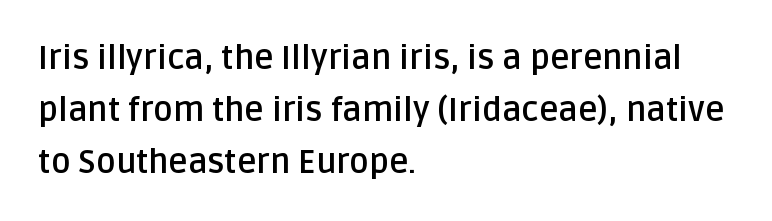
The image shows 33 px semibold sans-serif type, upright; set left-aligned, normal line spacing (1.57x), normal letter spacing, not underlined; low stroke contrast and a large x-height.
